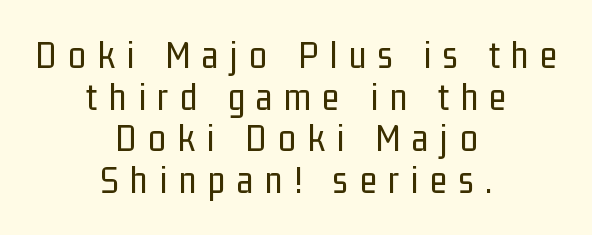
Q: Is the text bold? A: No.
Q: Is the text italic (slanted)? A: No, it is upright.
Q: Is the typeface a serif or a sans-serif typeface? A: Sans-serif.
Q: Is the text underlined? A: No.
Q: How is the paragraph aligned? A: Centered.
Q: Is the spacing between letters normal or unusually wide? A: Unusually wide.
Q: Is the spacing between lines tight, normal or loose? A: Tight.
Q: Width (condensed, normal, or wide)? A: Condensed.
Q: Stroke contrast? A: Low.
Q: x-height? A: Medium.
Q: Monospaced? A: No.
